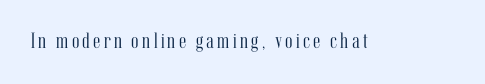
{"italic": "no", "bold": "no", "underline": "no", "glyph_px": 22}
